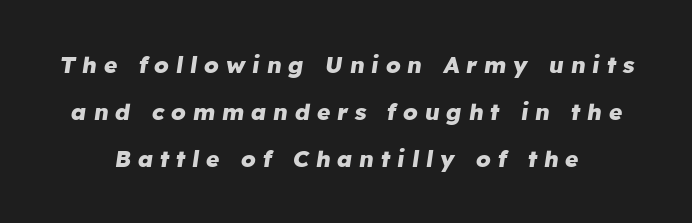
{"italic": "yes", "lean": "right", "slant_degrees": 8, "bold": "yes", "underline": "no", "align": "center", "line_spacing": "loose", "line_spacing_ratio": 2.04, "letter_spacing": "wide", "letter_spacing_em": 0.29, "glyph_px": 23}
